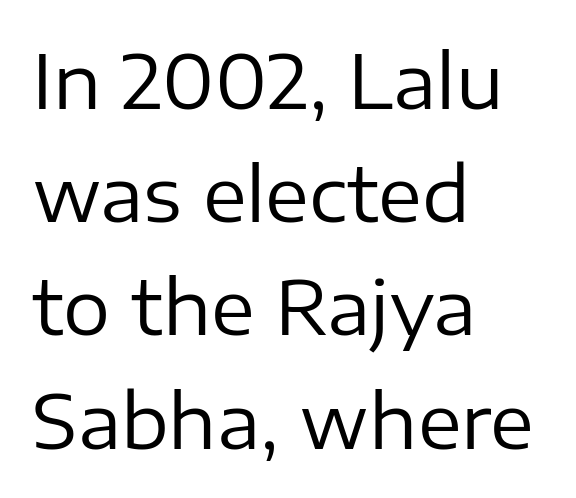
{"serif": "no", "italic": "no", "bold": "no", "weight": "regular", "width": "normal", "stroke_contrast": "low", "x_height": "medium", "monospaced": "no", "underline": "no", "align": "left", "line_spacing": "normal", "line_spacing_ratio": 1.53, "letter_spacing": "normal", "letter_spacing_em": 0.0, "glyph_px": 74}
